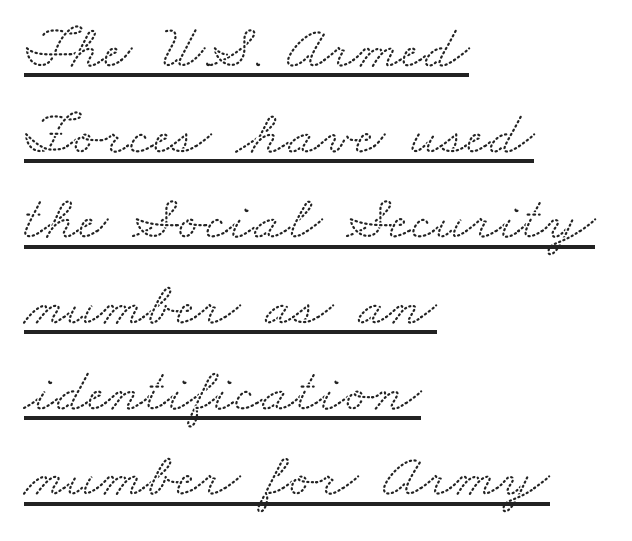
Is this a fixed-width face? No — the glyphs have proportional, varying widths. The rendering uses the underline text-decoration. The typesetter chose a ragged-right arrangement here. Unlike a clean sans, this face finishes its strokes with serifs. Does the leading feel generous? No, just average.
